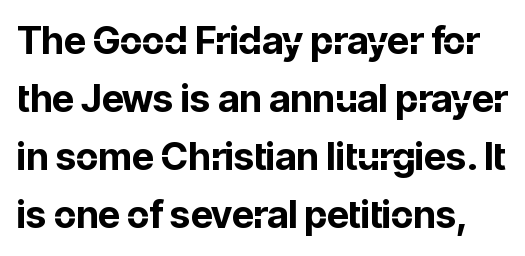
{"serif": "no", "italic": "no", "bold": "yes", "weight": "bold", "width": "normal", "stroke_contrast": "low", "x_height": "medium", "monospaced": "no", "underline": "no", "line_spacing": "normal", "line_spacing_ratio": 1.53, "letter_spacing": "normal", "letter_spacing_em": 0.0, "glyph_px": 38}
